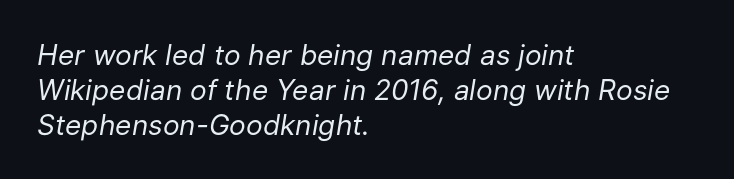
{"italic": "yes", "lean": "right", "slant_degrees": 9, "bold": "no", "weight": "regular", "width": "normal", "stroke_contrast": "low", "x_height": "medium", "monospaced": "no", "underline": "no", "align": "left", "line_spacing": "normal", "line_spacing_ratio": 1.25, "letter_spacing": "normal", "letter_spacing_em": 0.0, "glyph_px": 28}
